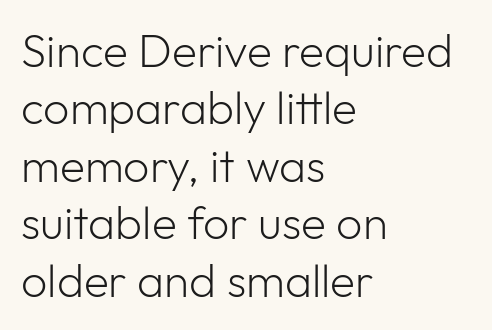
{"serif": "no", "italic": "no", "bold": "no", "weight": "light", "width": "normal", "stroke_contrast": "low", "x_height": "medium", "monospaced": "no", "underline": "no", "align": "left", "line_spacing": "normal", "line_spacing_ratio": 1.25, "letter_spacing": "normal", "letter_spacing_em": 0.0, "glyph_px": 46}
